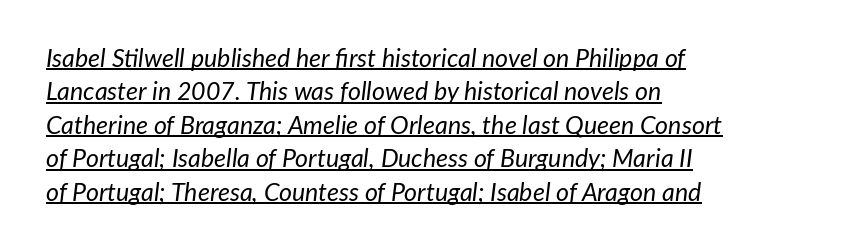
{"italic": "yes", "lean": "right", "slant_degrees": 7, "bold": "no", "underline": "yes", "align": "left", "line_spacing": "normal", "line_spacing_ratio": 1.34, "letter_spacing": "normal", "letter_spacing_em": 0.0, "glyph_px": 25}
